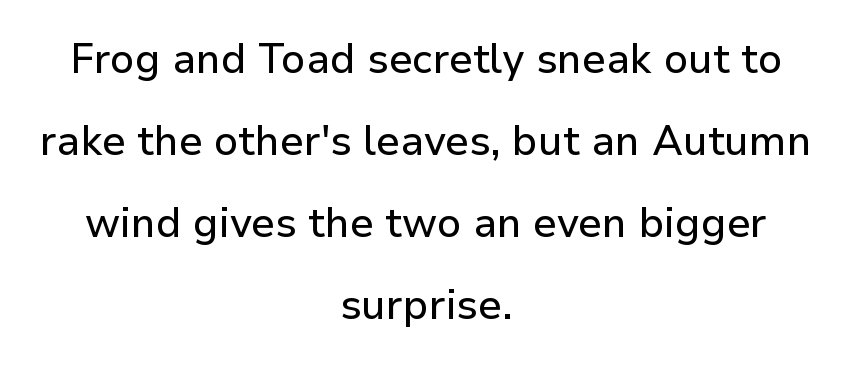
The image shows 41 px sans-serif type, upright; set centered, loose line spacing (2.0x), normal letter spacing, not underlined; low stroke contrast and a medium x-height.
